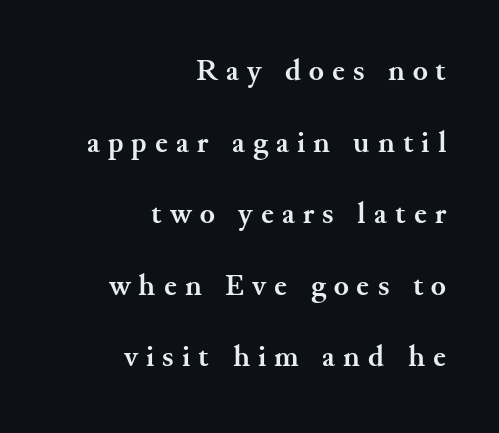
The image shows 31 px semibold serif type, upright; set right-aligned, loose line spacing (2.31x), unusually wide letter spacing (+0.26 em), not underlined; medium stroke contrast and a small x-height.
